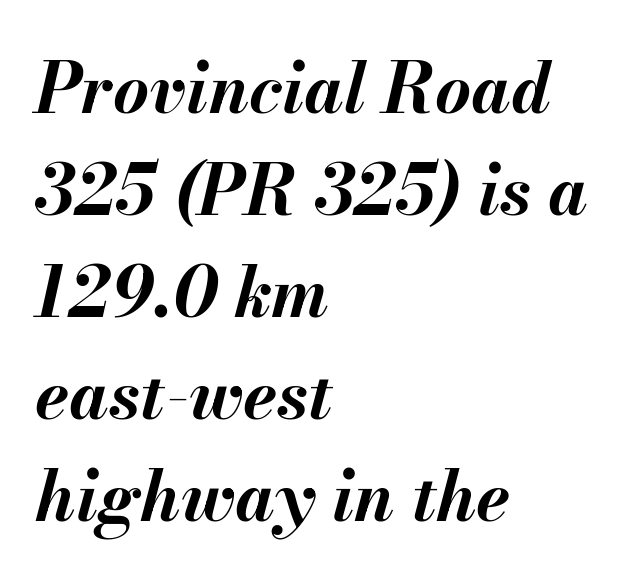
{"italic": "yes", "lean": "right", "slant_degrees": 13, "bold": "yes", "weight": "bold", "width": "normal", "stroke_contrast": "medium", "x_height": "small", "monospaced": "no", "underline": "no", "align": "left", "line_spacing": "normal", "line_spacing_ratio": 1.48, "letter_spacing": "normal", "letter_spacing_em": 0.0, "glyph_px": 69}
